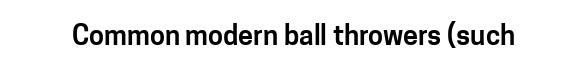
{"italic": "no", "underline": "no", "letter_spacing": "normal", "letter_spacing_em": 0.0, "glyph_px": 27}
